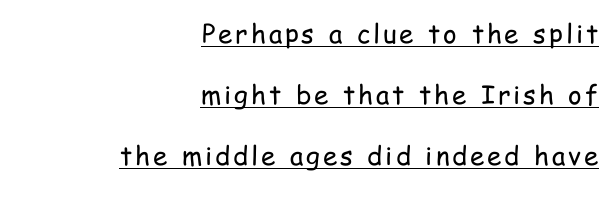
When letters stand straight like this, we call the style roman or upright. What decoration does the sample have? An underline. A typesetter would call this leading open, well beyond the default. No letter is thick-stroked: the sample isn't bold. Is the block centered? No — it sits flush against the right margin.
